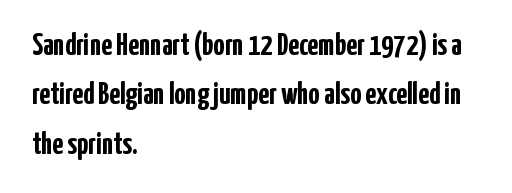
The image shows 31 px semibold, condensed sans-serif type, upright; set left-aligned, normal line spacing (1.59x), normal letter spacing, not underlined; low stroke contrast and a medium x-height.
